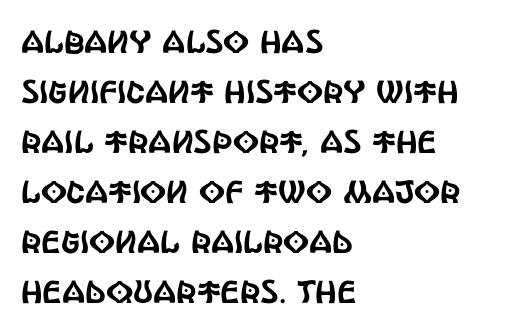
Which margin do the lines hug? The left one — the right edge is uneven. Tracking here is standard; glyphs follow each other at the usual distance. Do the letters lean? They stand straight. Think of a printed novel: that variable character pitch is what you see here. The rows are spaced the way most documents space them. The zone under the glyphs is completely vacant.
